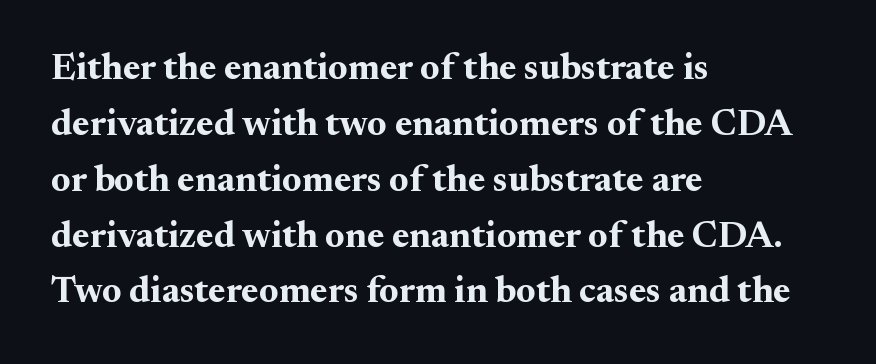
Students, note that the glyphs here touch the page at normal intervals. Unlike italic type, these characters show no tilt at all. Rows of type keep a routine distance in the vertical direction. Emphasis by weight is at full strength: bold.
